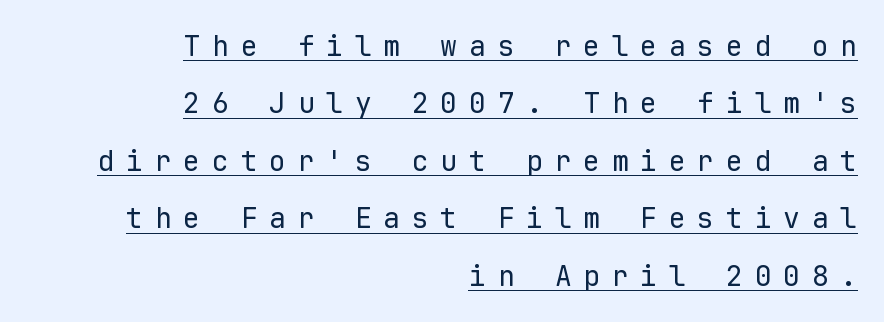
The image shows 28 px regular-weight sans-serif type, upright, monospaced; set right-aligned, loose line spacing (2.05x), unusually wide letter spacing (+0.42 em), underlined; low stroke contrast and a medium x-height.
